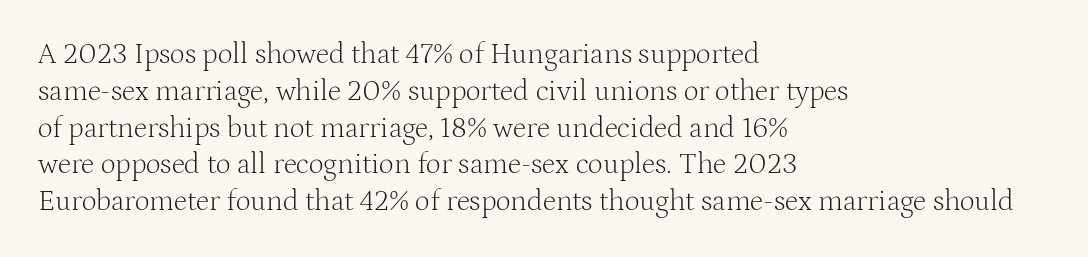
The image shows 29 px light serif type, upright; set left-aligned, normal line spacing (1.27x), normal letter spacing, not underlined; medium stroke contrast and a medium x-height.
